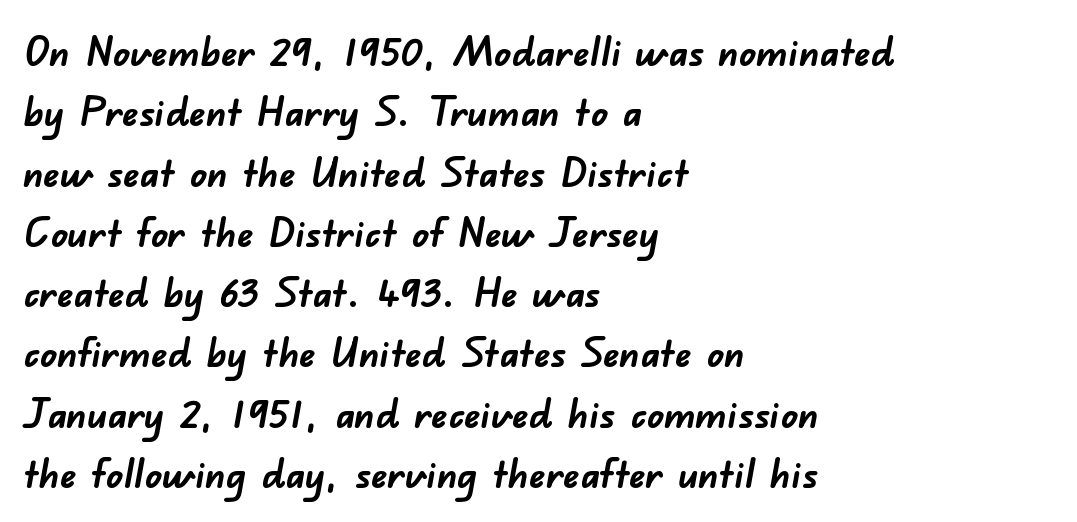
{"serif": "no", "bold": "yes", "weight": "semibold", "width": "normal", "stroke_contrast": "low", "x_height": "small", "monospaced": "no", "underline": "no", "align": "left", "line_spacing": "normal", "line_spacing_ratio": 1.47, "letter_spacing": "normal", "letter_spacing_em": 0.0, "glyph_px": 41}
